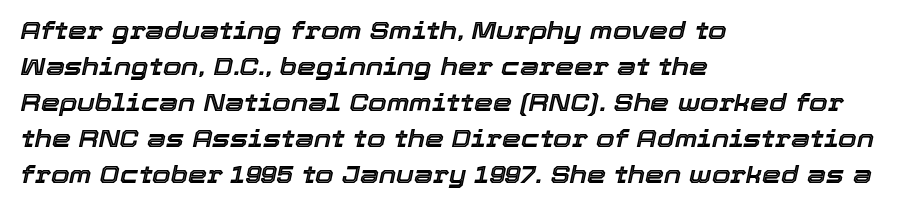
The image shows 24 px text type, italic (leaning right); set left-aligned, normal line spacing (1.5x), normal letter spacing, not underlined.
